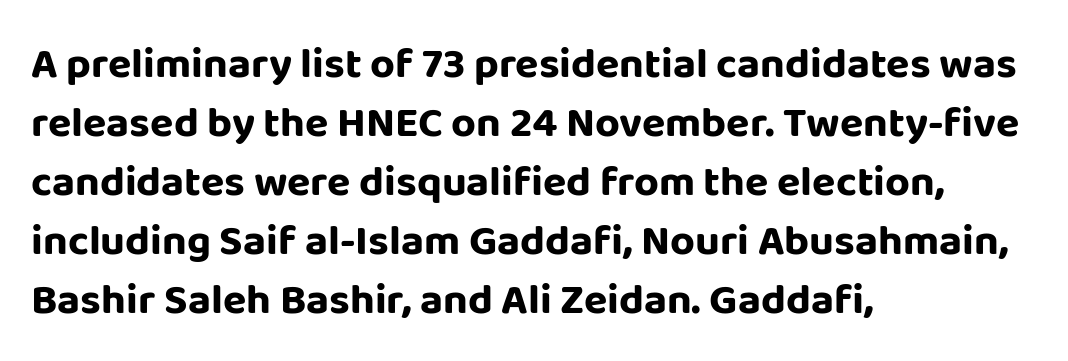
The image shows 43 px bold sans-serif type, upright; set left-aligned, normal line spacing (1.37x), normal letter spacing, not underlined; low stroke contrast and a large x-height.
